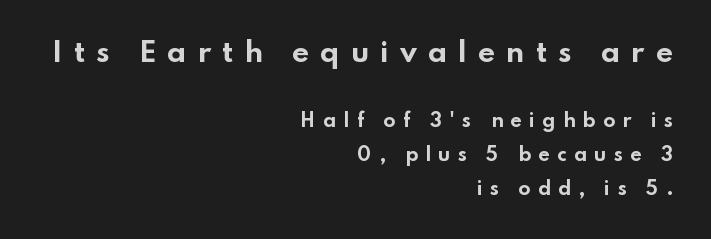
Q: Is the text bold? A: Yes.
Q: Is the text italic (slanted)? A: No, it is upright.
Q: Is the text underlined? A: No.
Q: How is the paragraph aligned? A: Right-aligned.
Q: Is the spacing between letters normal or unusually wide? A: Unusually wide.
Q: Is the spacing between lines tight, normal or loose? A: Loose.
Q: Which block of text is set in a larger size, the first (top) or the second (bottom)? A: The first (top) one.
